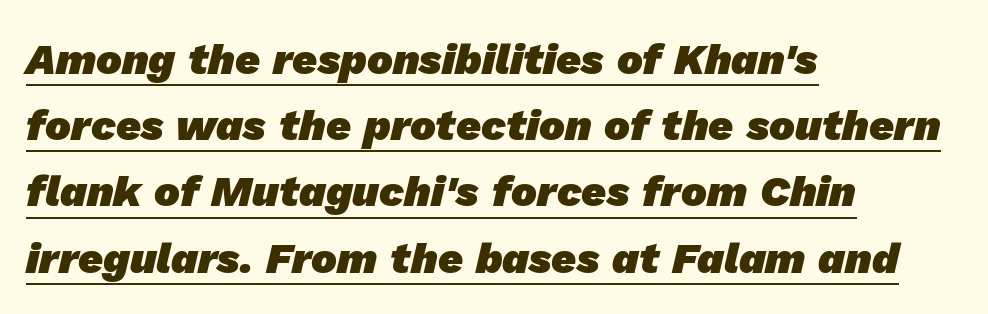
The image shows 43 px heavy sans-serif type; set left-aligned, normal line spacing (1.54x), normal letter spacing, underlined; low stroke contrast and a medium x-height.
